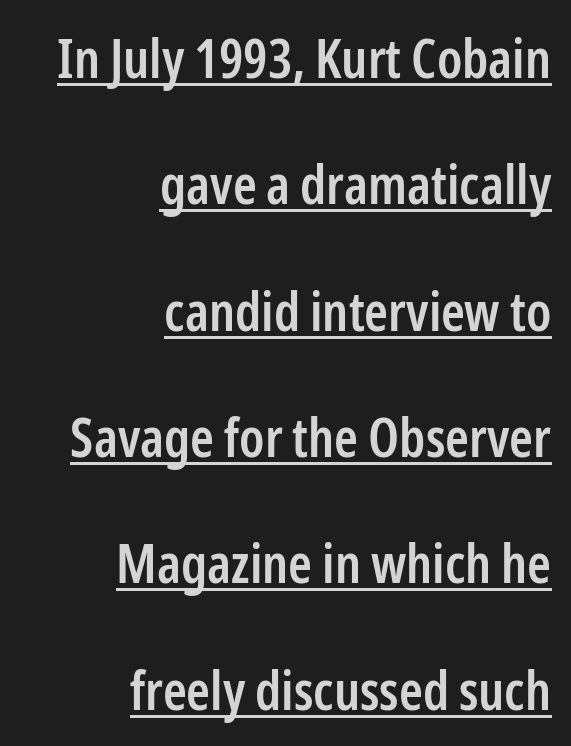
Q: Is the text bold? A: Semi-bold.
Q: Is the text italic (slanted)? A: No, it is upright.
Q: Is the typeface a serif or a sans-serif typeface? A: Sans-serif.
Q: Is the text underlined? A: Yes.
Q: How is the paragraph aligned? A: Right-aligned.
Q: Is the spacing between letters normal or unusually wide? A: Normal.
Q: Is the spacing between lines tight, normal or loose? A: Loose.
Q: Width (condensed, normal, or wide)? A: Condensed.
Q: Stroke contrast? A: Low.
Q: x-height? A: Medium.
Q: Monospaced? A: No.
